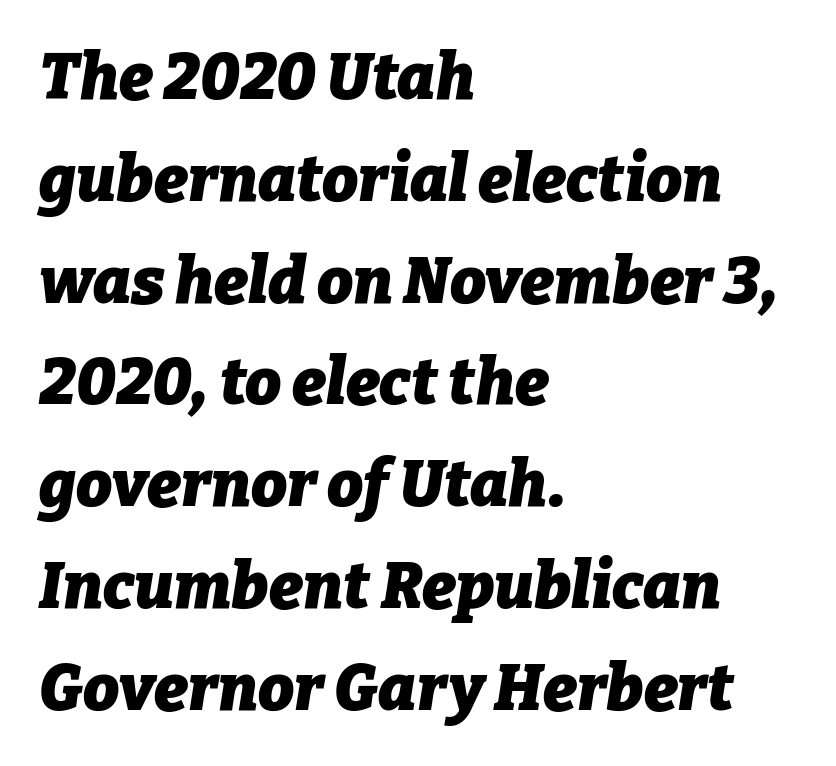
The image shows 64 px heavy type, italic (leaning right); set left-aligned, normal line spacing (1.59x), normal letter spacing, not underlined; low stroke contrast and a medium x-height.
